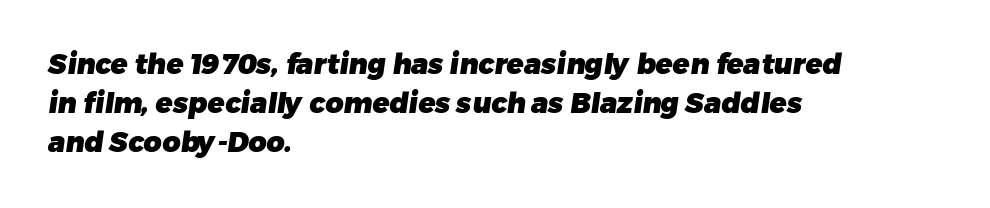
The image shows 28 px heavy sans-serif type; set left-aligned, normal line spacing (1.39x), normal letter spacing, not underlined; low stroke contrast and a medium x-height.
